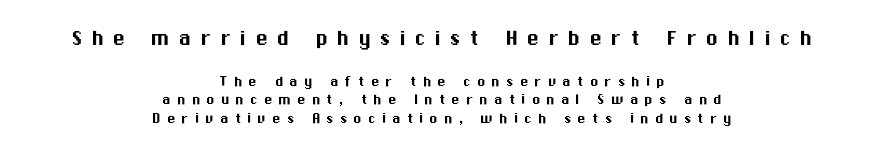
Q: Is the text italic (slanted)? A: No, it is upright.
Q: Is the text underlined? A: No.
Q: How is the paragraph aligned? A: Centered.
Q: Is the spacing between letters normal or unusually wide? A: Unusually wide.
Q: Is the spacing between lines tight, normal or loose? A: Tight.
Q: Which block of text is set in a larger size, the first (top) or the second (bottom)? A: The first (top) one.
